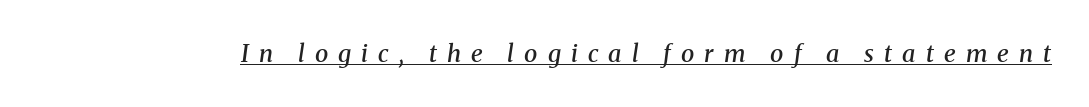
{"italic": "yes", "lean": "right", "slant_degrees": 8, "bold": "semi", "underline": "yes", "letter_spacing": "wide", "letter_spacing_em": 0.42, "glyph_px": 24}
